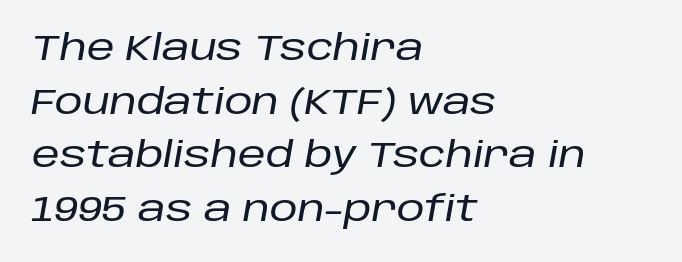
It's the slanting kind of type. Is this a fixed-width face? No — the glyphs have proportional, varying widths. Which margin do the lines hug? The left one — the right edge is uneven. No word sits above an underline.
